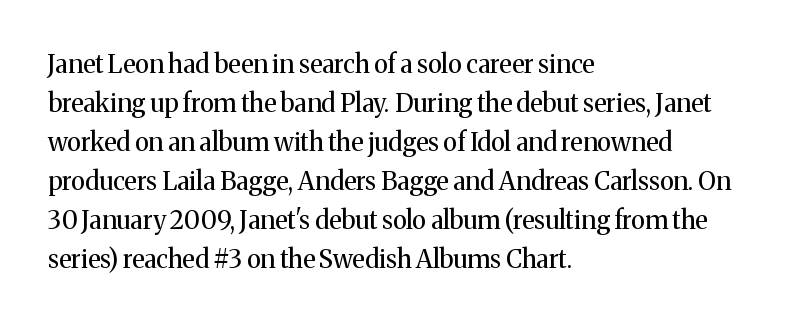
Q: Is the text bold? A: No.
Q: Is the text italic (slanted)? A: No, it is upright.
Q: Is the text underlined? A: No.
Q: How is the paragraph aligned? A: Left-aligned.
Q: Is the spacing between letters normal or unusually wide? A: Normal.
Q: Is the spacing between lines tight, normal or loose? A: Normal.
